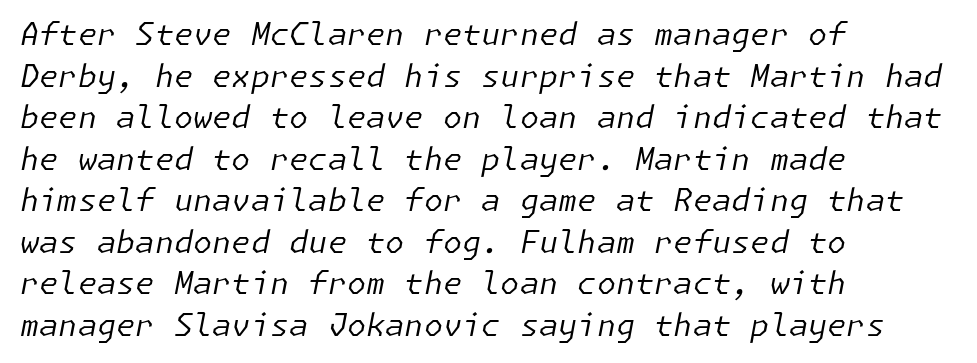
Q: Is the text bold? A: No.
Q: Is the text italic (slanted)? A: Yes, it leans right by about 11 degrees.
Q: Is the text underlined? A: No.
Q: How is the paragraph aligned? A: Left-aligned.
Q: Is the spacing between letters normal or unusually wide? A: Normal.
Q: Is the spacing between lines tight, normal or loose? A: Normal.
Q: Width (condensed, normal, or wide)? A: Normal.
Q: Stroke contrast? A: Low.
Q: x-height? A: Medium.
